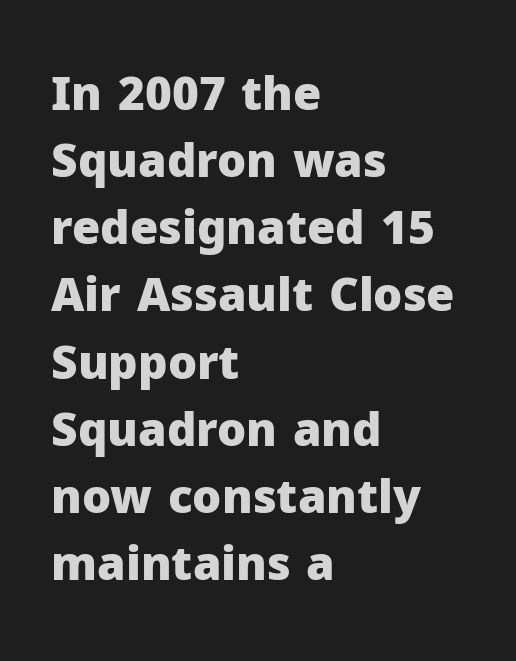
{"serif": "no", "italic": "no", "bold": "yes", "weight": "heavy", "width": "normal", "stroke_contrast": "low", "x_height": "medium", "monospaced": "no", "underline": "no", "align": "left", "line_spacing": "normal", "line_spacing_ratio": 1.46, "letter_spacing": "normal", "letter_spacing_em": 0.0, "glyph_px": 46}
